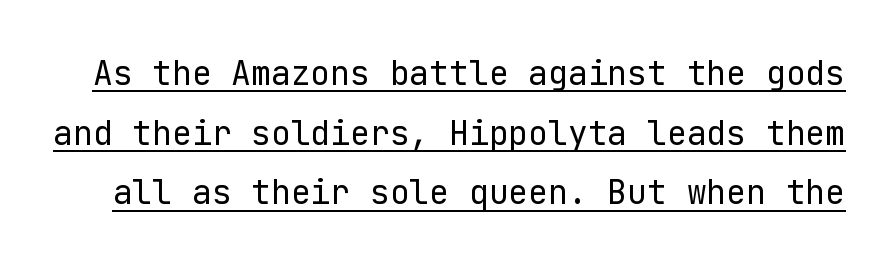
{"serif": "no", "italic": "no", "bold": "no", "weight": "regular", "width": "normal", "stroke_contrast": "low", "x_height": "medium", "underline": "yes", "line_spacing_ratio": 1.81, "letter_spacing": "normal", "letter_spacing_em": 0.0, "glyph_px": 33}
